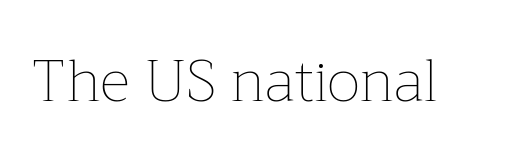
The image shows 58 px thin type, upright; set normal letter spacing, not underlined; low stroke contrast and a medium x-height.
